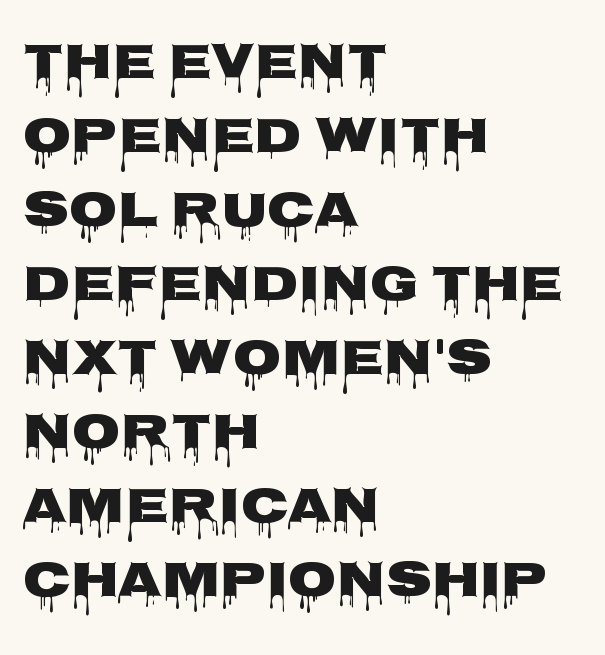
{"serif": "no", "italic": "no", "bold": "yes", "weight": "heavy", "width": "wide", "stroke_contrast": "low", "x_height": "large", "monospaced": "no", "underline": "no", "align": "left", "line_spacing": "normal", "line_spacing_ratio": 1.48, "letter_spacing": "normal", "letter_spacing_em": 0.0, "glyph_px": 50}
